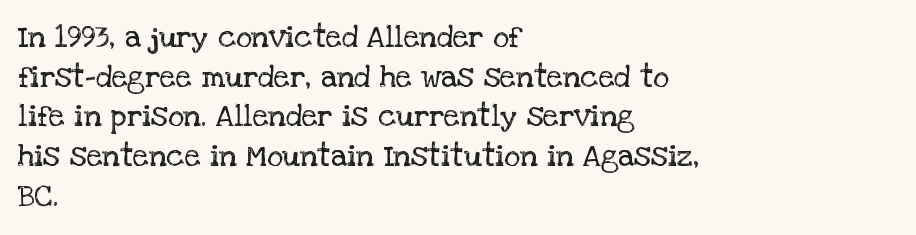
The image shows 31 px regular-weight serif type, upright; set left-aligned, normal line spacing (1.28x), normal letter spacing, not underlined; low stroke contrast and a large x-height.
